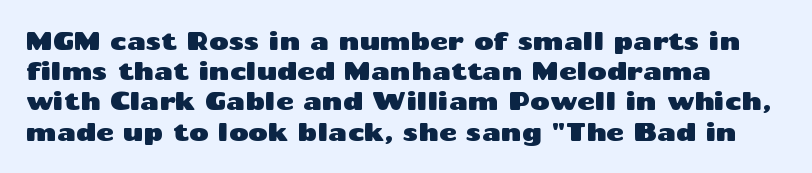
{"italic": "no", "underline": "no", "line_spacing": "normal", "line_spacing_ratio": 1.26, "letter_spacing": "normal", "letter_spacing_em": 0.0, "glyph_px": 24}
